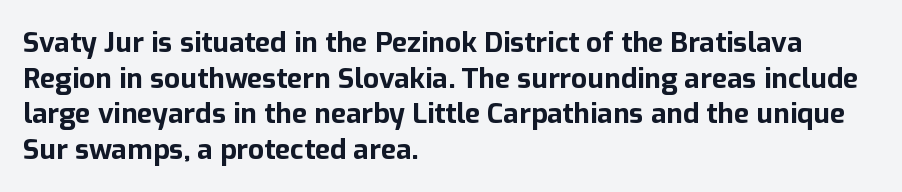
{"serif": "no", "italic": "no", "bold": "yes", "weight": "bold", "width": "normal", "stroke_contrast": "low", "x_height": "medium", "monospaced": "no", "underline": "no", "align": "left", "line_spacing": "normal", "line_spacing_ratio": 1.27, "letter_spacing": "normal", "letter_spacing_em": 0.0, "glyph_px": 28}
